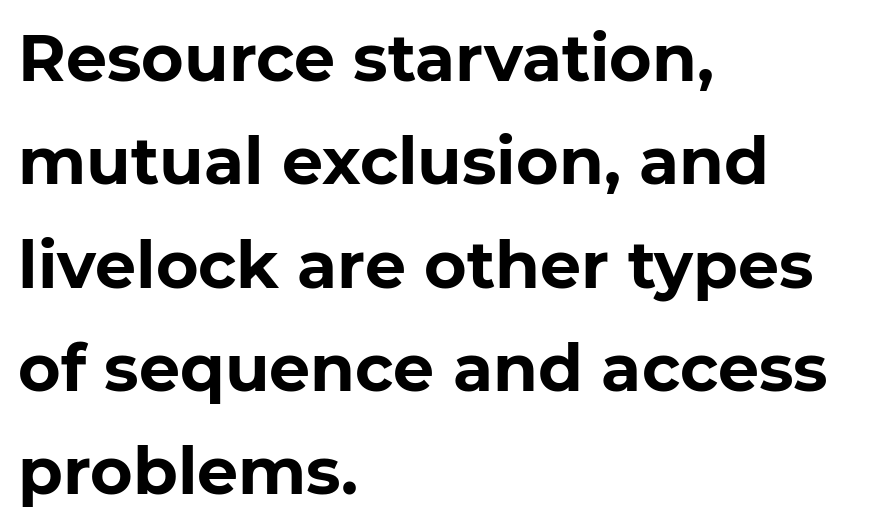
The image shows 65 px bold sans-serif type, upright; set left-aligned, normal line spacing (1.59x), normal letter spacing, not underlined; low stroke contrast and a medium x-height.
